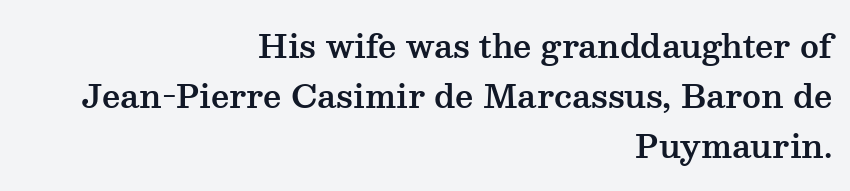
The image shows 32 px wide serif type, upright; set right-aligned, normal line spacing (1.57x), normal letter spacing, not underlined; medium stroke contrast and a medium x-height.
